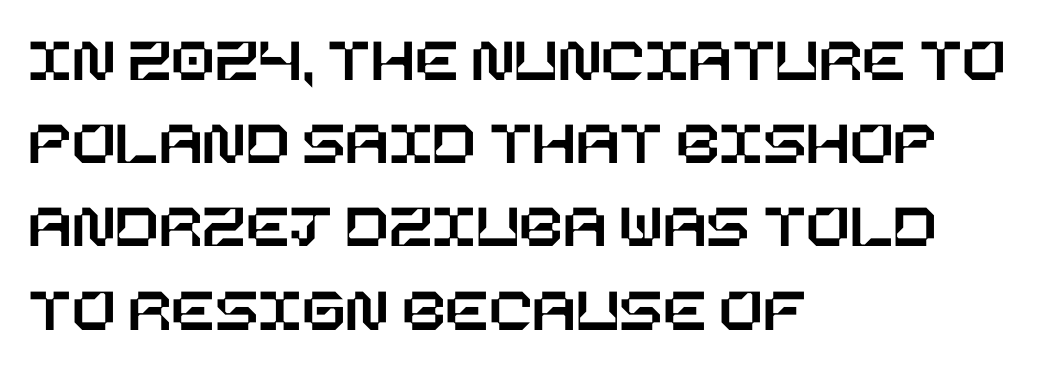
The rag falls on the right side of this text block. Successive baselines arrive at the customary interval. Spacing between characters is what you'd get straight out of the box. Designer's note — italics off, roman on.
